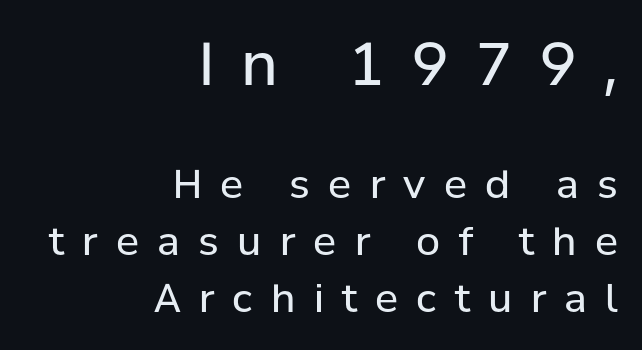
Glance below the letters and you will spot only blank space. Are there feet on the stems? There aren't — it's a sans. The specimen reads as upright at a glance. Summary of vertical rhythm: regular, with standard interline spacing. Between one letter and the next there's a generous, obvious gap.
